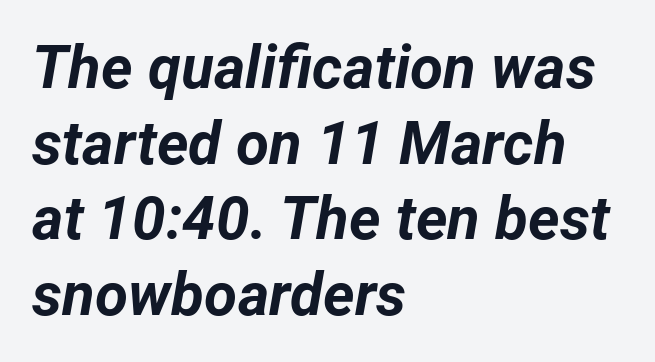
{"italic": "yes", "lean": "right", "slant_degrees": 12, "bold": "yes", "weight": "bold", "width": "normal", "stroke_contrast": "low", "x_height": "medium", "monospaced": "no", "underline": "no", "align": "left", "line_spacing": "normal", "line_spacing_ratio": 1.26, "letter_spacing": "normal", "letter_spacing_em": 0.0, "glyph_px": 60}
